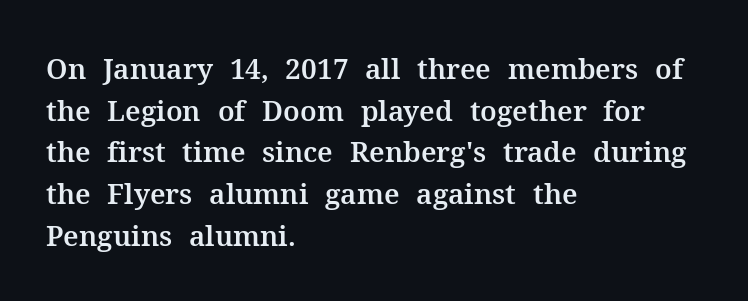
{"serif": "yes", "italic": "no", "width": "normal", "stroke_contrast": "medium", "x_height": "medium", "monospaced": "no", "underline": "no", "align": "left", "line_spacing": "normal", "line_spacing_ratio": 1.49, "letter_spacing": "normal", "letter_spacing_em": 0.0, "glyph_px": 28}
